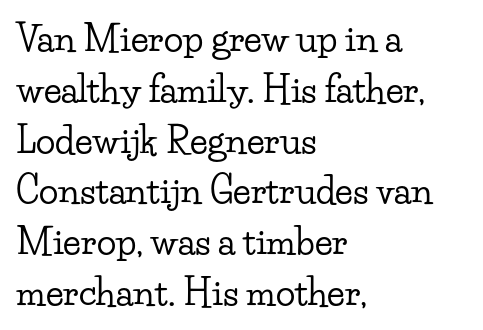
{"serif": "yes", "italic": "no", "width": "wide", "stroke_contrast": "low", "x_height": "small", "monospaced": "no", "underline": "no", "align": "left", "line_spacing": "normal", "line_spacing_ratio": 1.41, "letter_spacing": "normal", "letter_spacing_em": 0.0, "glyph_px": 36}
